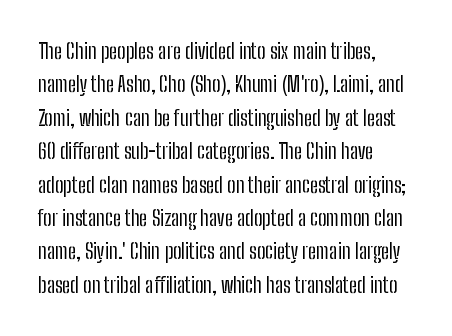
{"italic": "no", "bold": "no", "underline": "no", "align": "left", "line_spacing": "normal", "line_spacing_ratio": 1.59, "letter_spacing": "normal", "letter_spacing_em": 0.0, "glyph_px": 21}
